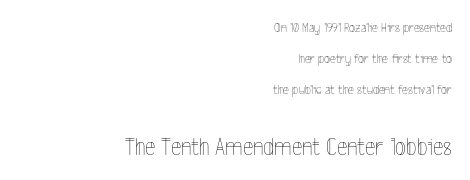
{"italic": "no", "bold": "no", "underline": "no", "align": "right", "line_spacing": "loose", "line_spacing_ratio": 2.21, "letter_spacing": "normal", "letter_spacing_em": 0.0, "larger_block": "second", "size_ratio": 1.79, "glyph_px": 25}
